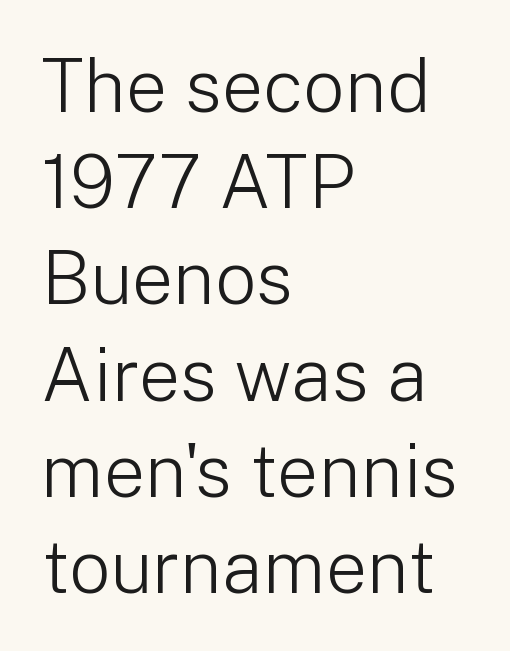
Q: Is the text bold? A: No.
Q: Is the text italic (slanted)? A: No, it is upright.
Q: Is the typeface a serif or a sans-serif typeface? A: Sans-serif.
Q: Is the text underlined? A: No.
Q: How is the paragraph aligned? A: Left-aligned.
Q: Is the spacing between letters normal or unusually wide? A: Normal.
Q: Is the spacing between lines tight, normal or loose? A: Normal.
Q: Width (condensed, normal, or wide)? A: Normal.
Q: Stroke contrast? A: Low.
Q: x-height? A: Medium.
Q: Monospaced? A: No.
